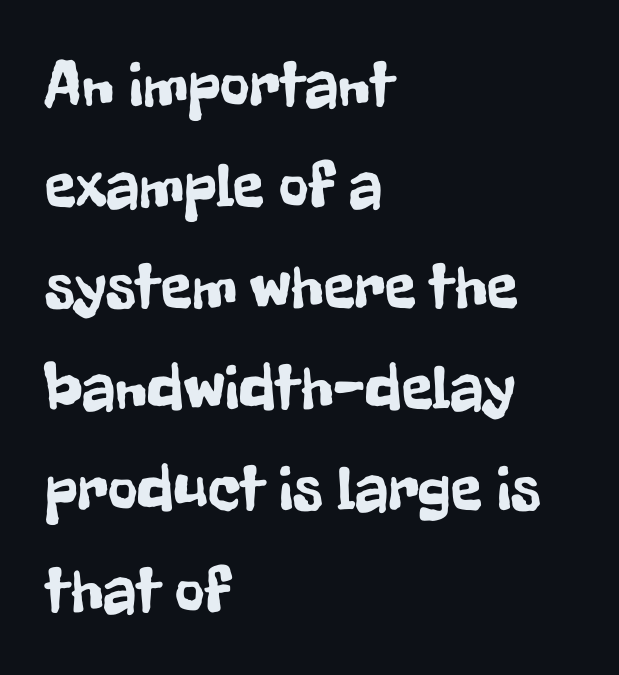
Each letter keeps its own natural width here, so spacing adapts to shape. Alignment: flush left. Has an underline been added? It has not. The font's upright variant was chosen for this text. Observe the absence of serifs on each vertical stroke in this sample. No extra tracking has been applied to these lines.
